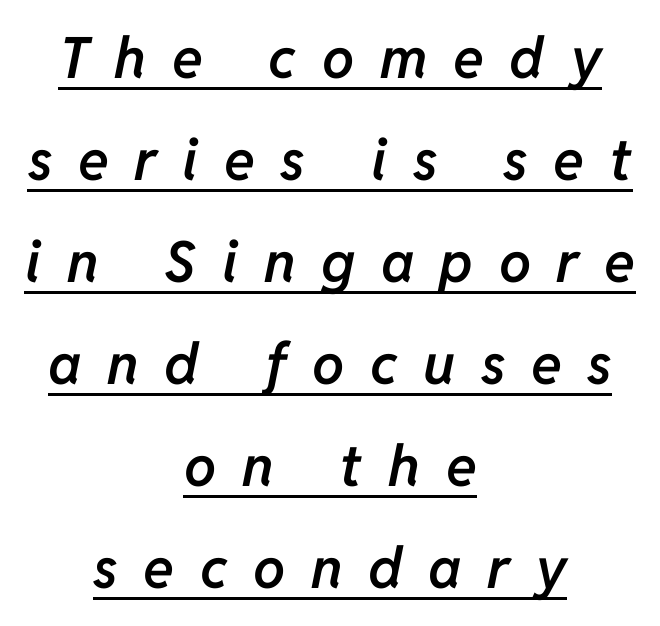
{"italic": "yes", "lean": "right", "slant_degrees": 11, "bold": "semi", "weight": "semibold", "width": "normal", "stroke_contrast": "low", "x_height": "medium", "monospaced": "no", "underline": "yes", "align": "center", "line_spacing_ratio": 1.79, "letter_spacing": "wide", "letter_spacing_em": 0.45, "glyph_px": 57}
